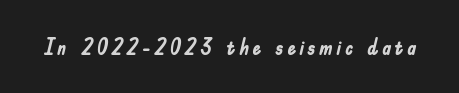
{"bold": "yes", "underline": "no", "glyph_px": 22}
